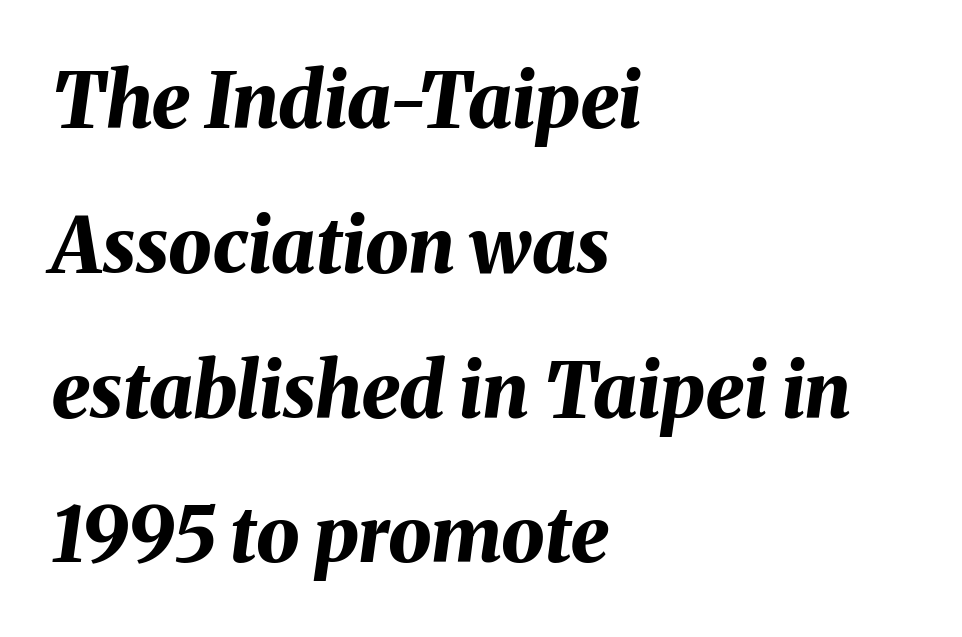
Q: Is the text bold? A: Yes.
Q: Is the text italic (slanted)? A: Yes, it leans right by about 8 degrees.
Q: Is the text underlined? A: No.
Q: How is the paragraph aligned? A: Left-aligned.
Q: Is the spacing between letters normal or unusually wide? A: Normal.
Q: Width (condensed, normal, or wide)? A: Normal.
Q: Stroke contrast? A: Medium.
Q: x-height? A: Medium.
Q: Monospaced? A: No.
